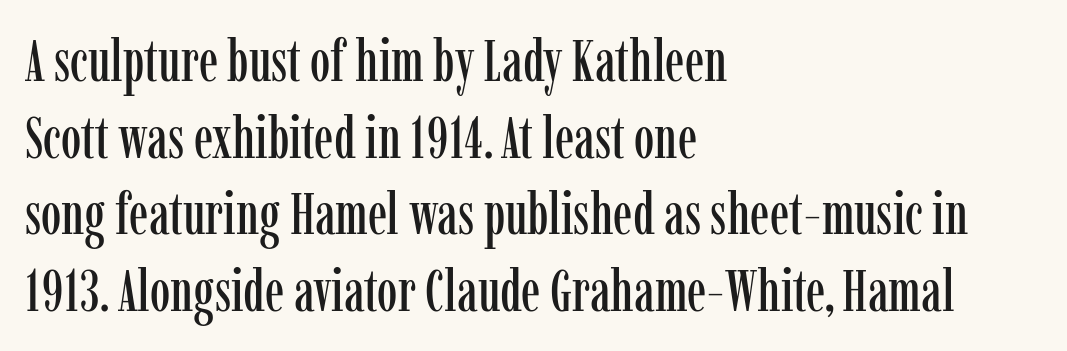
Compared with a centered layout, this one pins lines to the left instead. You can tell it's not italic because the verticals are truly vertical. Varying glyph widths throughout — classic text-font behaviour. Regarding leading, the lines here are spaced in the standard way. Nobody touched the tracking dial on this one.
